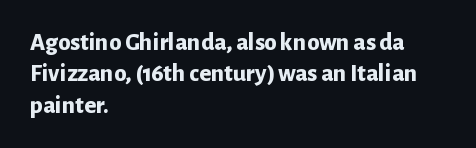
Horizontal alignment here is leftward, the default for most running prose. These lines were composed using upright roman letters. Quick note: underline off. Words appear dense and cohesive because spacing is normal. Honestly, the row spacing looks completely unremarkable. Heft: maximum for text — a bold.
